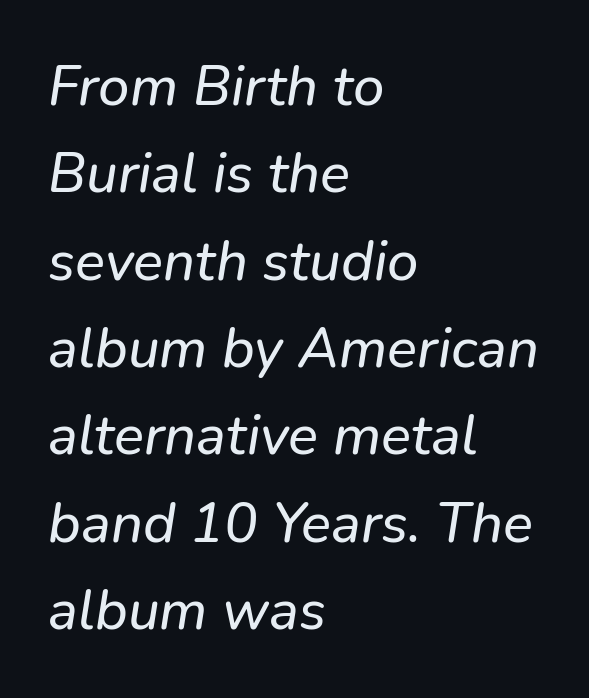
The image shows 56 px text type, italic (leaning right); set left-aligned, normal line spacing (1.56x), normal letter spacing, not underlined; low stroke contrast and a medium x-height.
